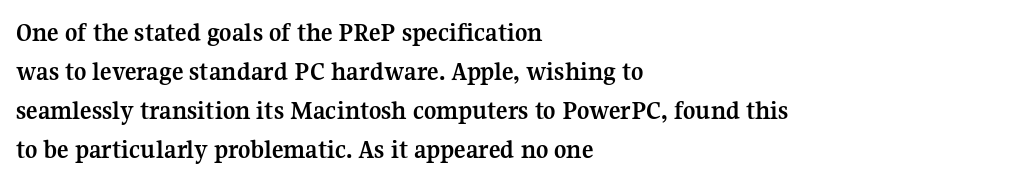
The image shows 27 px bold type, upright; set left-aligned, normal line spacing (1.45x), normal letter spacing, not underlined.
